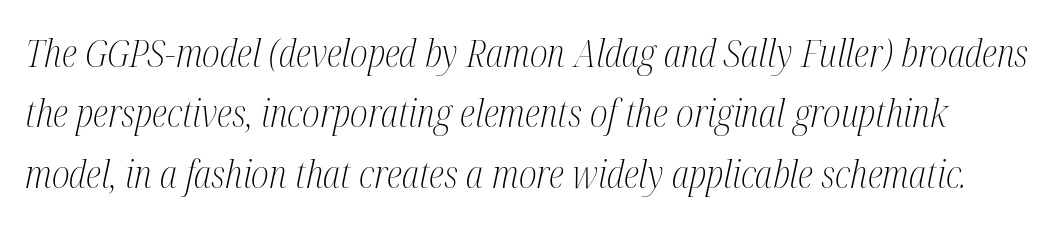
The text was rendered using a seriffed face with decorative stroke endings. Spacing between characters is what you'd get straight out of the box. Unmarked baselines from the first word to the last. Vertical stems look standard width or narrower in stroke. Is this a fixed-width face? No — the glyphs have proportional, varying widths. Rows of type keep a routine distance in the vertical direction.
